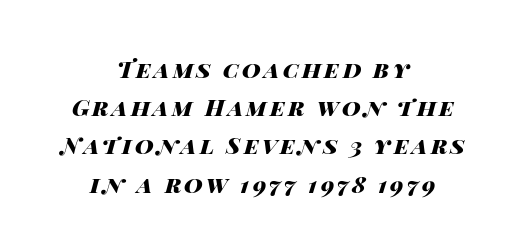
Leading matches the norm, producing a regular column. Neither beginnings nor endings align; midpoints do. Every letter is thick-stroked: bold, no question. If you drew a line through each stem, it would be angled.
